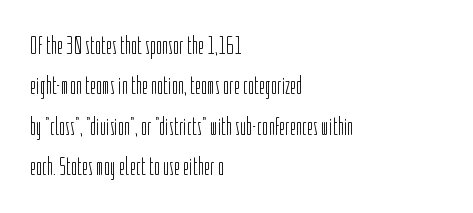
{"italic": "no", "bold": "no", "underline": "no", "align": "left", "line_spacing": "normal", "line_spacing_ratio": 1.55, "letter_spacing": "normal", "letter_spacing_em": 0.0, "glyph_px": 26}
